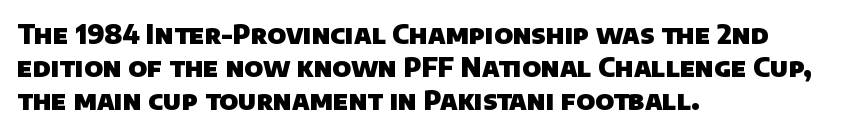
The image shows 26 px bold type; set left-aligned, normal line spacing (1.26x), normal letter spacing, not underlined.
